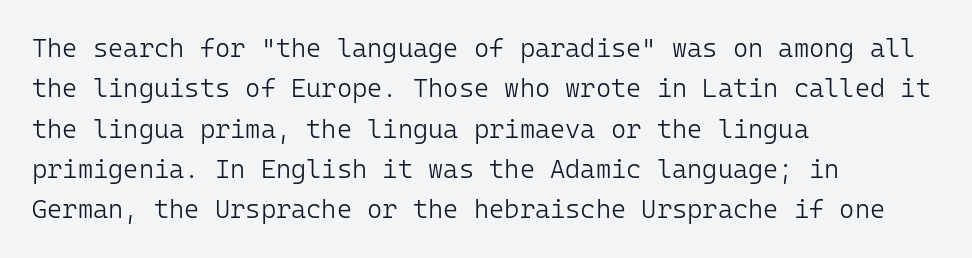
{"italic": "no", "bold": "no", "underline": "no", "align": "left", "line_spacing": "normal", "line_spacing_ratio": 1.55, "letter_spacing": "normal", "letter_spacing_em": 0.0, "glyph_px": 26}
